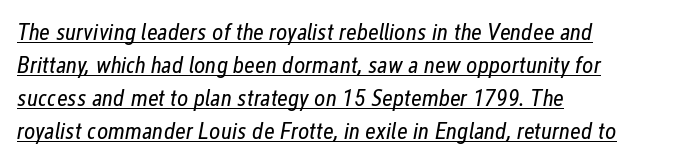
The image shows 24 px text type, italic (leaning right); set left-aligned, normal line spacing (1.38x), normal letter spacing, underlined.
